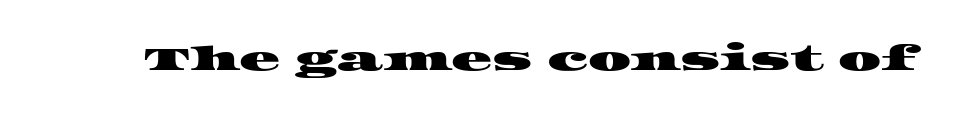
Serif or sans? Serif — the stroke terminals have little feet. Think of a printed novel: that variable character pitch is what you see here. Clear beneath every line of the passage. Glyph-to-glyph distance matches everyday printed text.
